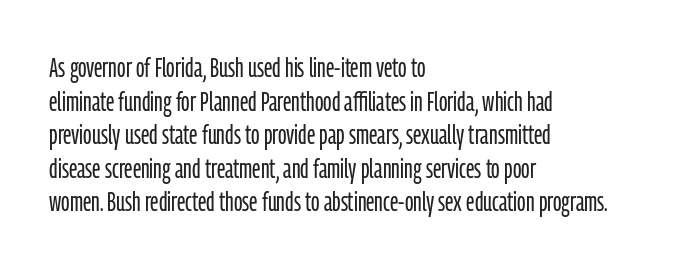
Q: Is the text bold? A: No.
Q: Is the text italic (slanted)? A: No, it is upright.
Q: Is the typeface a serif or a sans-serif typeface? A: Sans-serif.
Q: Is the text underlined? A: No.
Q: How is the paragraph aligned? A: Left-aligned.
Q: Is the spacing between letters normal or unusually wide? A: Normal.
Q: Width (condensed, normal, or wide)? A: Condensed.
Q: Stroke contrast? A: Low.
Q: x-height? A: Medium.
Q: Monospaced? A: No.
